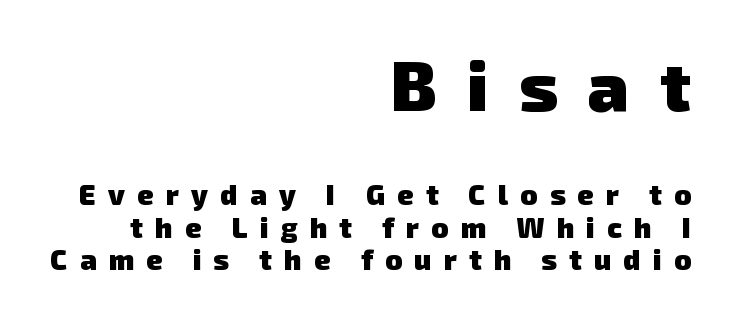
Q: Is the text bold? A: Yes.
Q: Is the typeface a serif or a sans-serif typeface? A: Sans-serif.
Q: Is the text underlined? A: No.
Q: How is the paragraph aligned? A: Right-aligned.
Q: Is the spacing between letters normal or unusually wide? A: Unusually wide.
Q: Is the spacing between lines tight, normal or loose? A: Tight.
Q: Which block of text is set in a larger size, the first (top) or the second (bottom)? A: The first (top) one.
Q: Width (condensed, normal, or wide)? A: Normal.
Q: Stroke contrast? A: Low.
Q: x-height? A: Medium.
Q: Monospaced? A: No.
